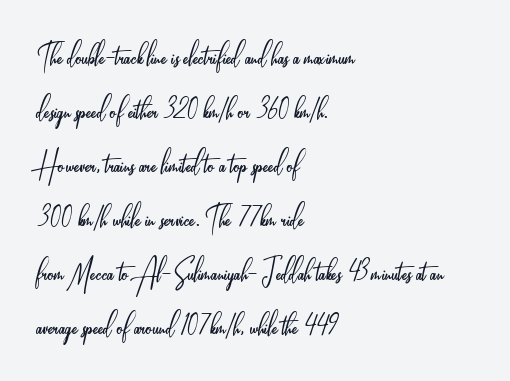
Stroke terminals: plain, sans-serif. The space beneath each line is pristine and unruled. Horizontal bands of white between lines are of average thickness. The rag falls on the right side of this text block. The characters are drawn with everyday or finer stroke widths.
